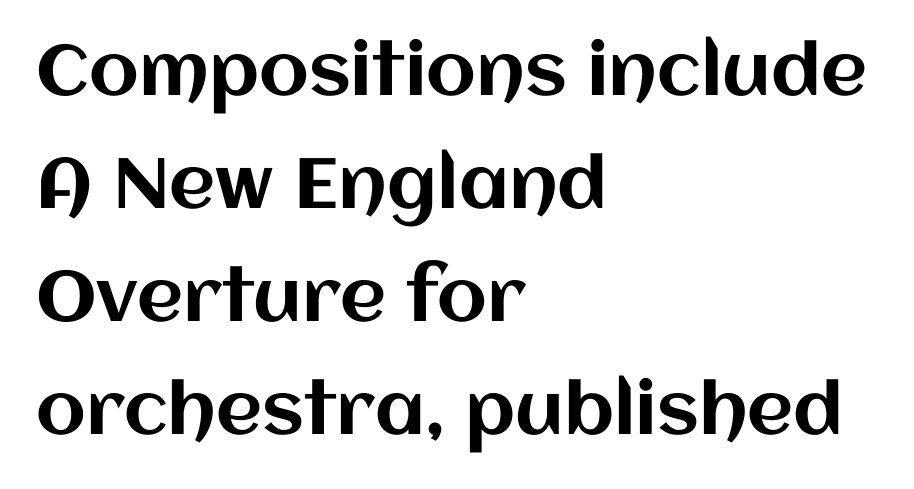
{"italic": "no", "width": "normal", "stroke_contrast": "medium", "x_height": "large", "monospaced": "no", "underline": "no", "align": "left", "line_spacing": "normal", "line_spacing_ratio": 1.59, "letter_spacing": "normal", "letter_spacing_em": 0.0, "glyph_px": 71}
